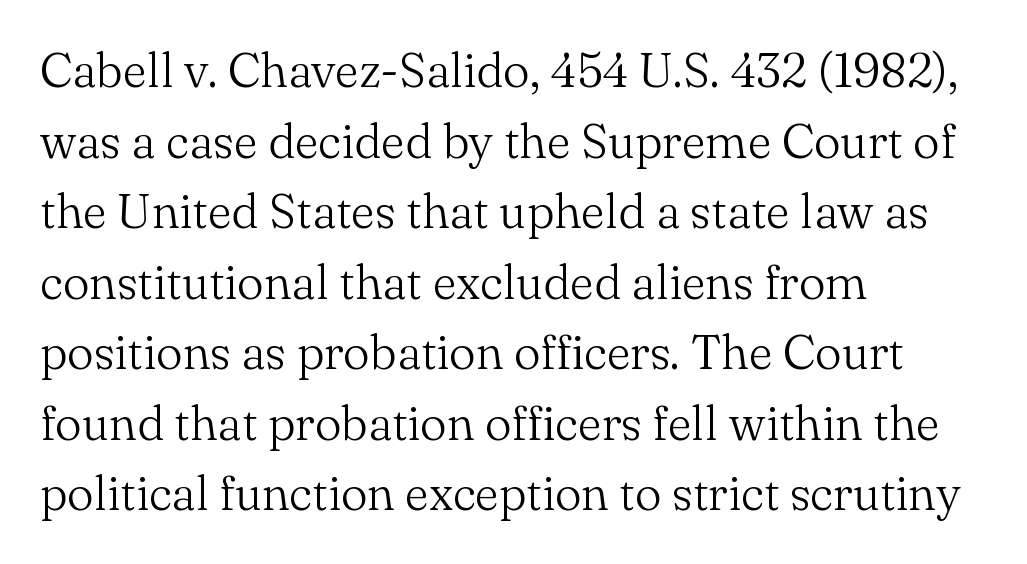
The image shows 48 px light serif type, upright; set left-aligned, normal line spacing (1.47x), normal letter spacing, not underlined; medium stroke contrast and a small x-height.
